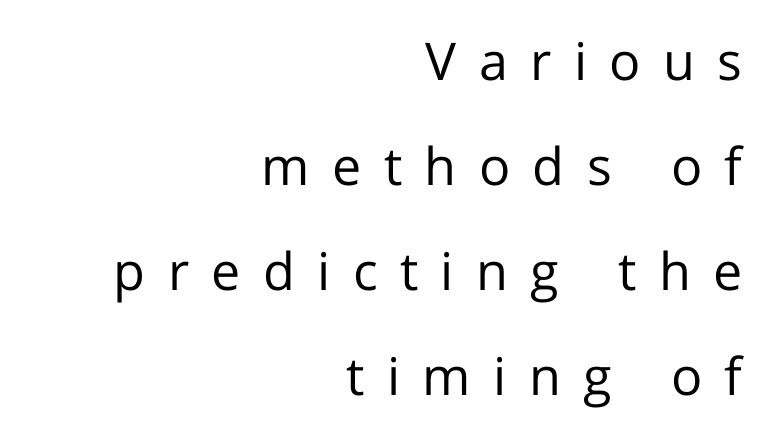
{"serif": "no", "italic": "no", "bold": "no", "weight": "regular", "width": "normal", "stroke_contrast": "low", "x_height": "medium", "monospaced": "no", "underline": "no", "align": "right", "line_spacing": "loose", "line_spacing_ratio": 2.02, "letter_spacing": "wide", "letter_spacing_em": 0.43, "glyph_px": 52}
